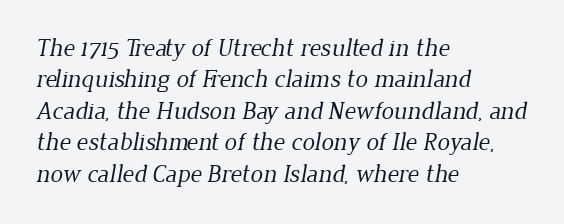
The image shows 25 px text type; set left-aligned, normal line spacing (1.26x), normal letter spacing, not underlined.
